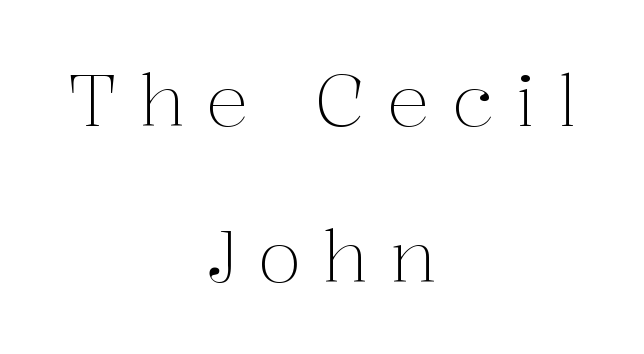
The image shows 72 px light serif type, upright; set centered, loose line spacing (2.16x), unusually wide letter spacing (+0.29 em), not underlined; medium stroke contrast and a medium x-height.
